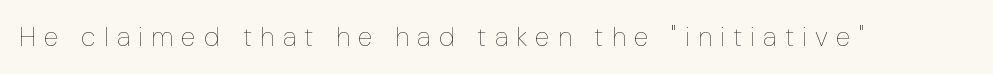
Q: Is the text bold? A: No.
Q: Is the text italic (slanted)? A: No, it is upright.
Q: Is the text underlined? A: No.
Q: Is the spacing between letters normal or unusually wide? A: Unusually wide.
